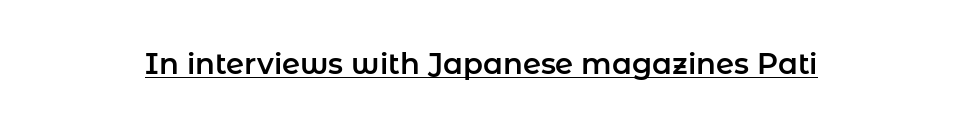
No feet cap the strokes, marking this as sans-serif type. Do the characters align in a grid? No, the font is proportional. Characters follow at the spacing the type designer built in. Glance below the letters and you will spot a drawn line. Nope, not italic — everything's standing straight.
